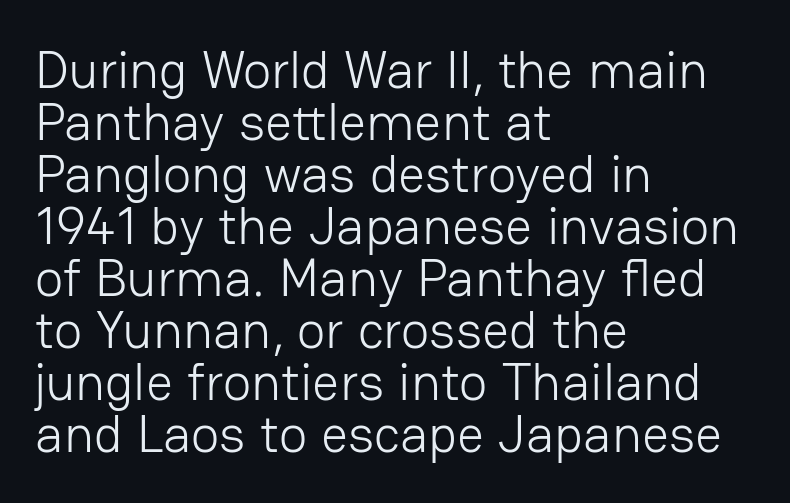
The image shows 53 px light sans-serif type, upright; set left-aligned, tight line spacing (0.98x), normal letter spacing, not underlined; low stroke contrast and a medium x-height.
